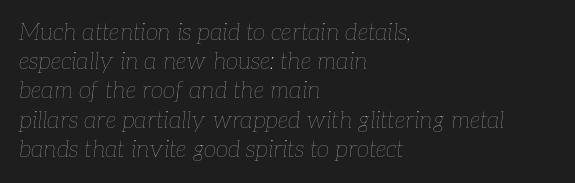
{"italic": "yes", "lean": "right", "slant_degrees": 7, "bold": "no", "underline": "no", "align": "left", "line_spacing": "normal", "line_spacing_ratio": 1.27, "letter_spacing": "normal", "letter_spacing_em": 0.0, "glyph_px": 23}
